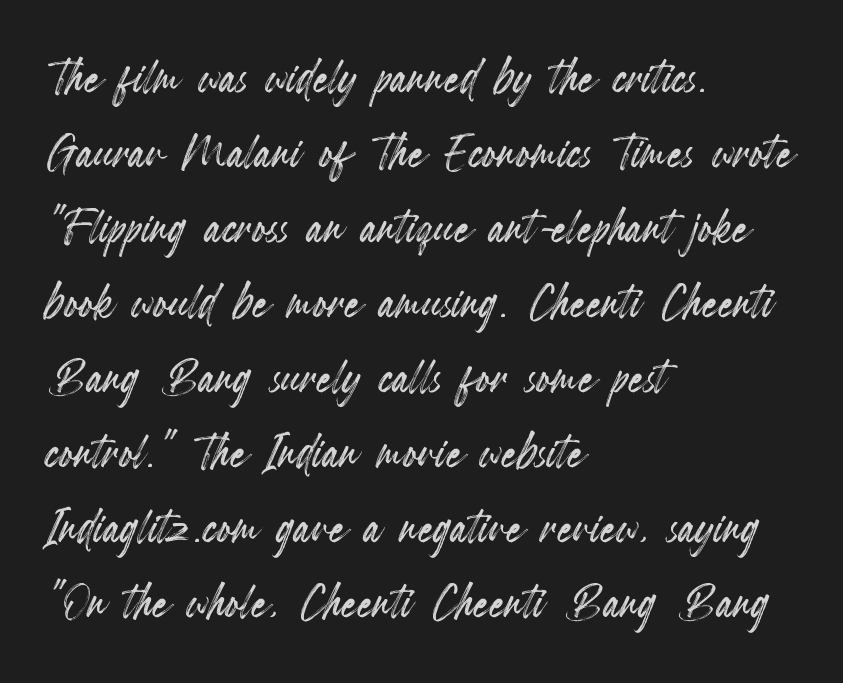
{"width": "condensed", "x_height": "small", "monospaced": "no", "underline": "no", "align": "left", "line_spacing_ratio": 1.23, "letter_spacing": "normal", "letter_spacing_em": 0.0, "glyph_px": 61}
